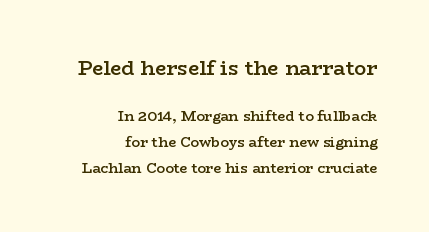
The image shows 20 px text type, upright; set right-aligned, line spacing 1.86x, normal letter spacing, not underlined; the first (top) block is 1.43x larger.
